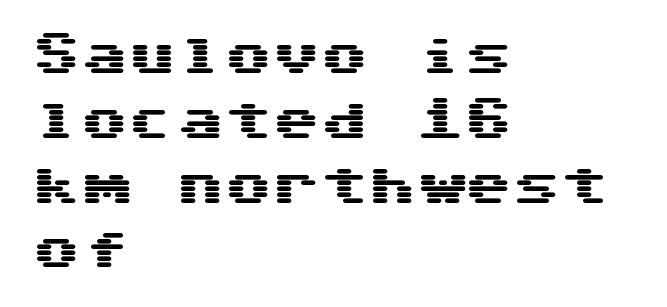
{"serif": "no", "italic": "no", "width": "wide", "stroke_contrast": "medium", "x_height": "medium", "monospaced": "yes", "underline": "no", "align": "left", "line_spacing": "normal", "line_spacing_ratio": 1.35, "letter_spacing": "normal", "letter_spacing_em": 0.0, "glyph_px": 48}
